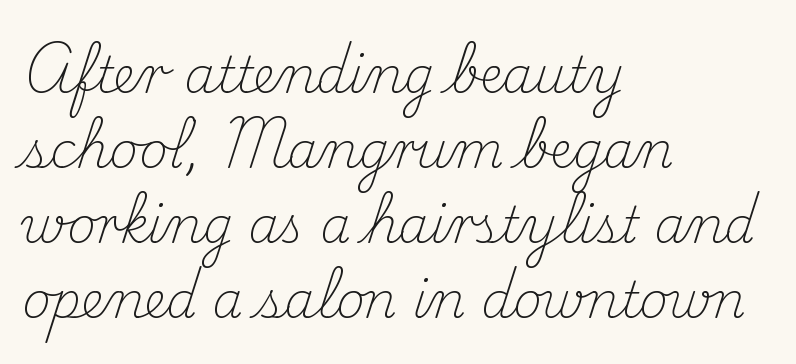
The image shows 49 px light serif type; set left-aligned, normal line spacing (1.53x), normal letter spacing, not underlined; medium stroke contrast and a small x-height.
